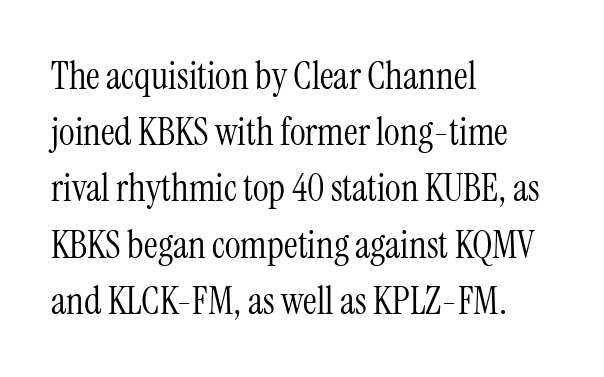
The passage shown stacks its lines at a standard gap. Is this a sans? No — the strokes have serifs. Ordinary non-slanted type is in use. Compared with a typical body face, this is equally light or lighter still. Alignment: flush left.
